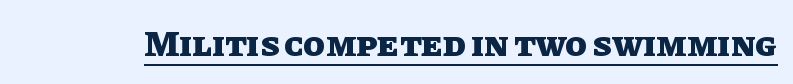
Is this a fixed-width face? No — the glyphs have proportional, varying widths. The passage shown is emphatically bold. Spacing between characters is what you'd get straight out of the box. A typesetter would mark this as roman, not italic. Emphasis is given by a line drawn under the lettering.
